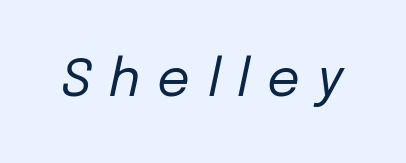
{"italic": "yes", "lean": "right", "slant_degrees": 12, "bold": "no", "weight": "regular", "width": "normal", "stroke_contrast": "low", "x_height": "medium", "monospaced": "no", "underline": "no", "letter_spacing": "wide", "letter_spacing_em": 0.34, "glyph_px": 51}
